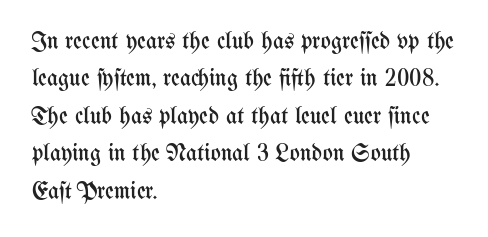
Evenly set lines give the paragraph a standard silhouette. Here the glyphs are tracked normally, forming tight word shapes. Rule under the text: the space is simply empty. Italic? Not at all — the glyphs are vertical. These glyphs show unthickened strokes, regular width or finer.
